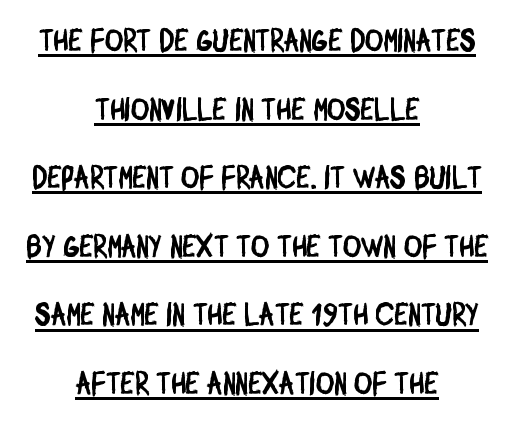
The image shows 31 px condensed sans-serif type; set centered, loose line spacing (2.21x), normal letter spacing, underlined; low stroke contrast and a large x-height.
